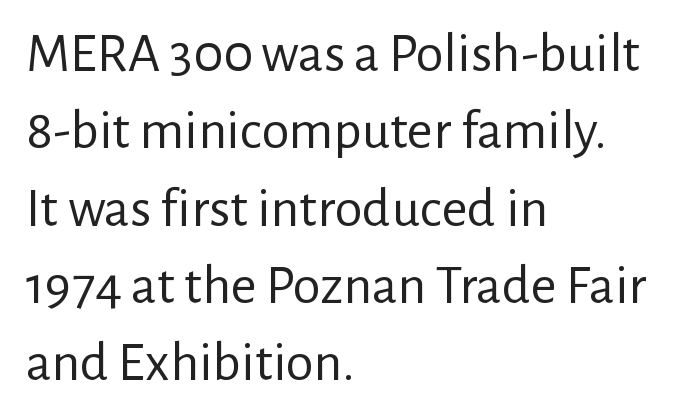
Varying glyph widths throughout — classic text-font behaviour. The font is comparable to plain body text, perhaps lighter. These lines stack with their left ends in a neat column. Just letters on the line, the space beneath them empty. The rows are spaced the way most documents space them.
